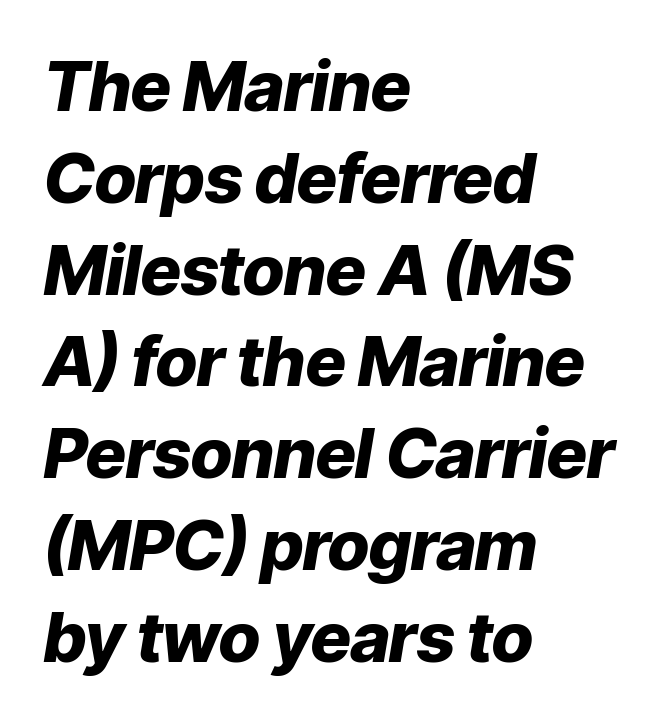
The image shows 69 px heavy type, italic (leaning right); set left-aligned, normal line spacing (1.33x), normal letter spacing, not underlined; low stroke contrast and a medium x-height.
